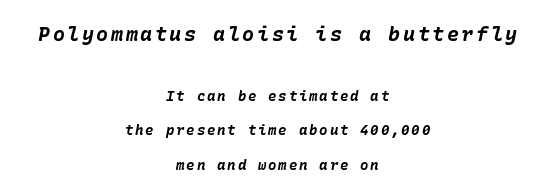
The image shows 20 px bold type, italic (leaning right); set centered, loose line spacing (2.48x), not underlined; the first (top) block is 1.43x larger.
